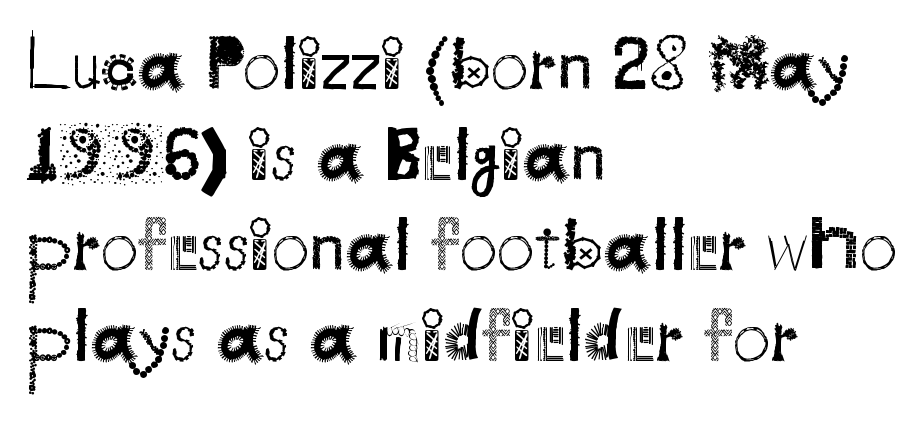
The strip under each line holds only bare page. A typesetter would call this proportional, since set widths differ per character. Posture: vertical. The passage is arranged the way most books set body copy — flush left. This is sans-serif lettering, the kind often seen on screens and signage. Words appear dense and cohesive because spacing is normal.
